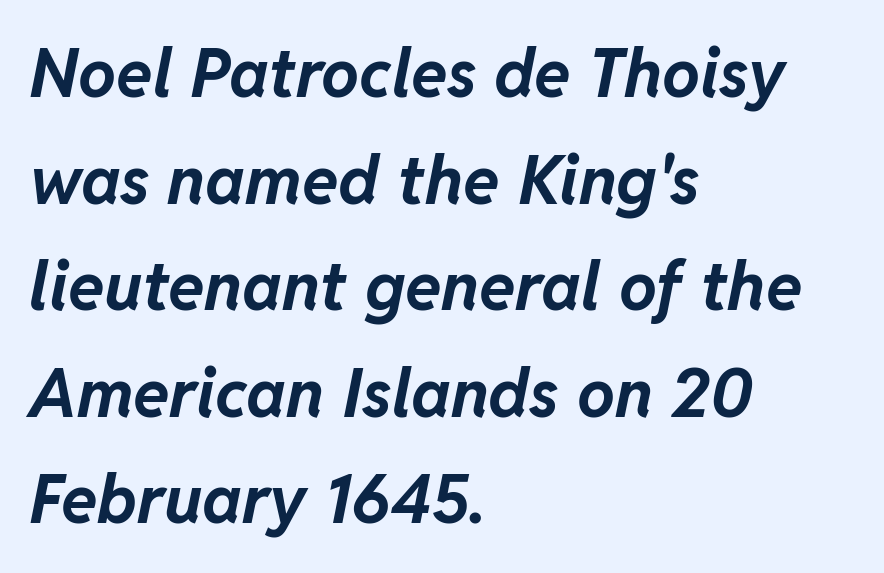
The image shows 67 px bold type, italic (leaning right); set left-aligned, normal line spacing (1.59x), normal letter spacing, not underlined; low stroke contrast and a medium x-height.
